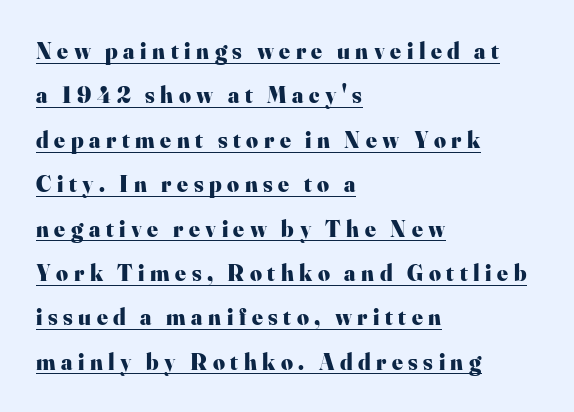
Q: Is the text bold? A: Yes.
Q: Is the text italic (slanted)? A: No, it is upright.
Q: Is the text underlined? A: Yes.
Q: How is the paragraph aligned? A: Left-aligned.
Q: Is the spacing between letters normal or unusually wide? A: Unusually wide.
Q: Is the spacing between lines tight, normal or loose? A: Loose.
